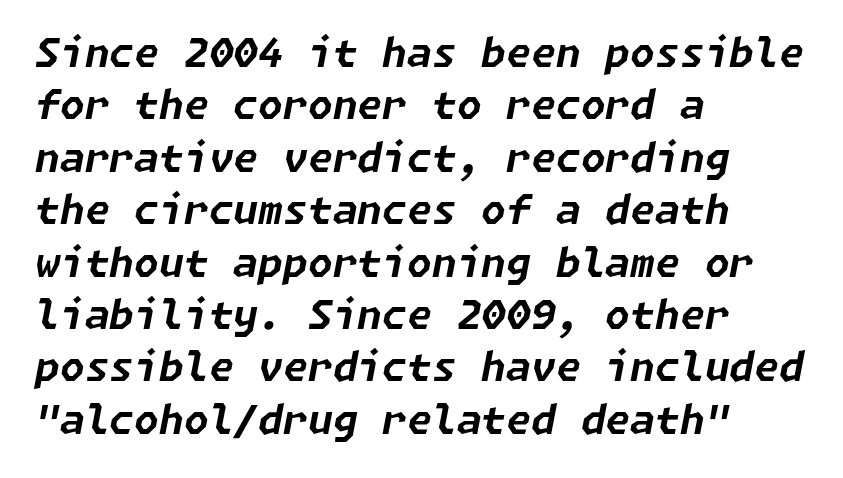
The glyphs have the mass of a bold cut. The glyphs look as if they've been sheared to an angle. The specimen omits any rule beneath the text block's lines. Students, note that the glyphs here touch the page at normal intervals. A classic flush-left, rag-right setting is used for this passage.
